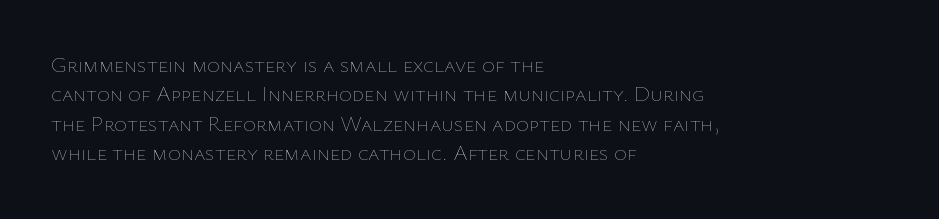
The image shows 22 px text type, upright; set left-aligned, normal line spacing (1.34x), normal letter spacing, not underlined.
